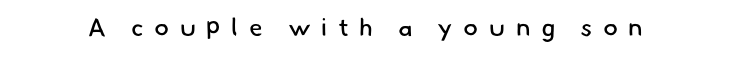
{"bold": "no", "underline": "no", "letter_spacing": "wide", "letter_spacing_em": 0.42, "glyph_px": 25}
